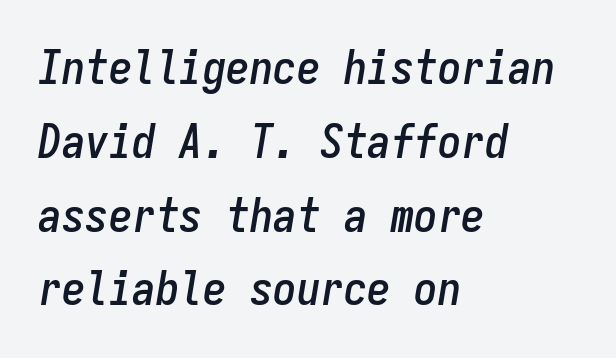
{"italic": "yes", "lean": "right", "slant_degrees": 9, "width": "condensed", "stroke_contrast": "low", "x_height": "medium", "monospaced": "yes", "underline": "no", "align": "left", "line_spacing": "normal", "line_spacing_ratio": 1.57, "letter_spacing": "normal", "letter_spacing_em": 0.0, "glyph_px": 47}
